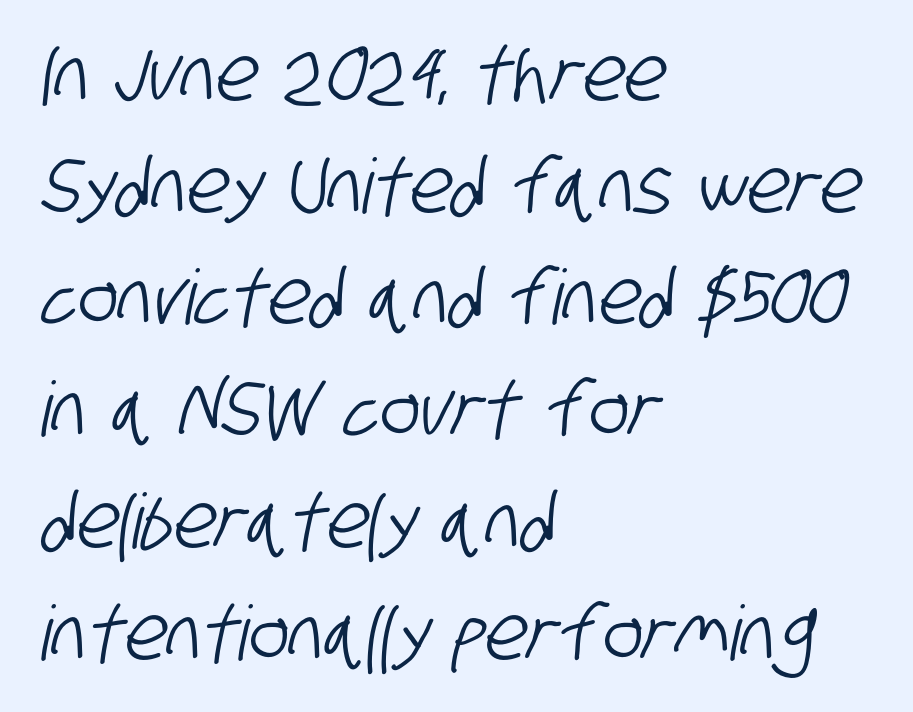
The lines are quadded left. Nobody touched the tracking dial on this one. Each letter keeps its own natural width here, so spacing adapts to shape. The space between consecutive lines is moderate. Check under the words: just untouched page.
